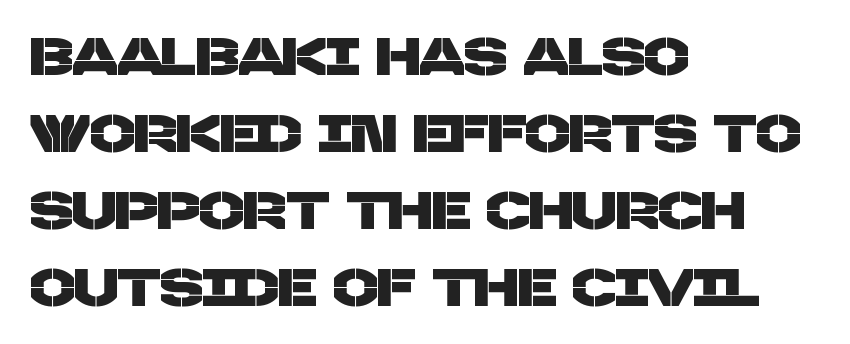
The image shows 53 px sans-serif type; set left-aligned, normal line spacing (1.45x), normal letter spacing, not underlined; low stroke contrast and a large x-height.
